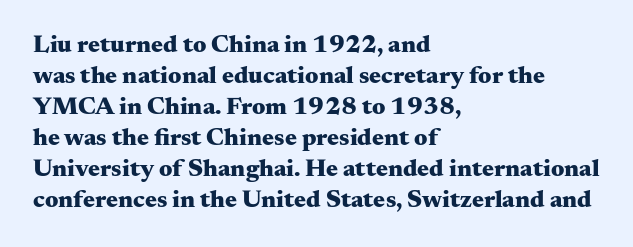
Q: Is the text bold? A: Yes.
Q: Is the text italic (slanted)? A: No, it is upright.
Q: Is the text underlined? A: No.
Q: How is the paragraph aligned? A: Left-aligned.
Q: Is the spacing between letters normal or unusually wide? A: Normal.
